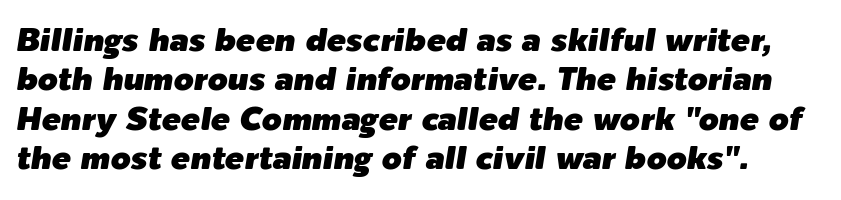
{"italic": "yes", "lean": "right", "slant_degrees": 9, "width": "normal", "stroke_contrast": "low", "x_height": "medium", "monospaced": "no", "underline": "no", "line_spacing_ratio": 1.23, "letter_spacing": "normal", "letter_spacing_em": 0.0, "glyph_px": 32}
